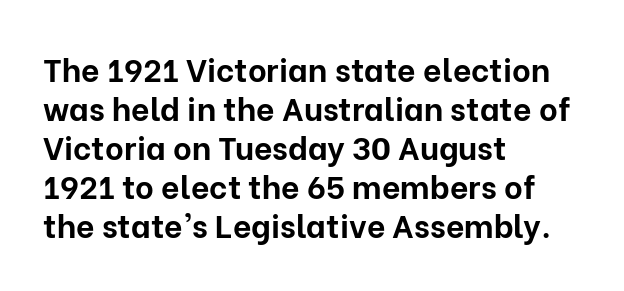
Casual observation: everything's shoved over to the left. Looks like regular typesetting: each glyph gets only the width it needs. Typographically, this falls in the sans-serif category. This is heavy type, rendered in bold. Every stem runs plumb, perpendicular to the baseline. Glance below the letters and you will spot only blank space.
